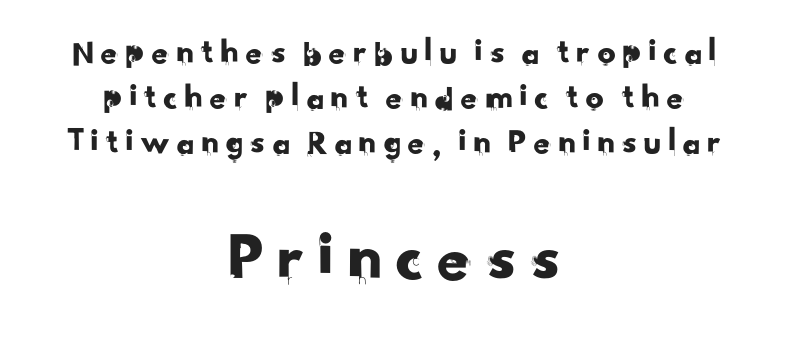
{"serif": "no", "width": "normal", "stroke_contrast": "low", "x_height": "small", "monospaced": "no", "underline": "no", "align": "center", "line_spacing": "normal", "line_spacing_ratio": 1.25, "larger_block": "second", "size_ratio": 1.97, "glyph_px": 71}
